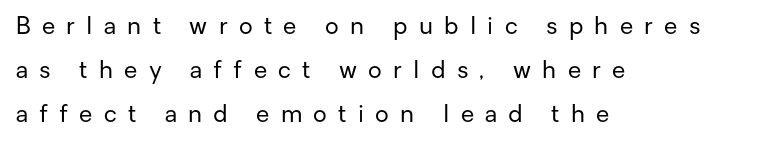
If you drew a line through each stem, it would be perfectly vertical. Observe the wide spacing: letters keep a clear distance from each other. The zone under the glyphs is completely vacant. The text block is weighted toward the left margin, trailing off unevenly rightward.
